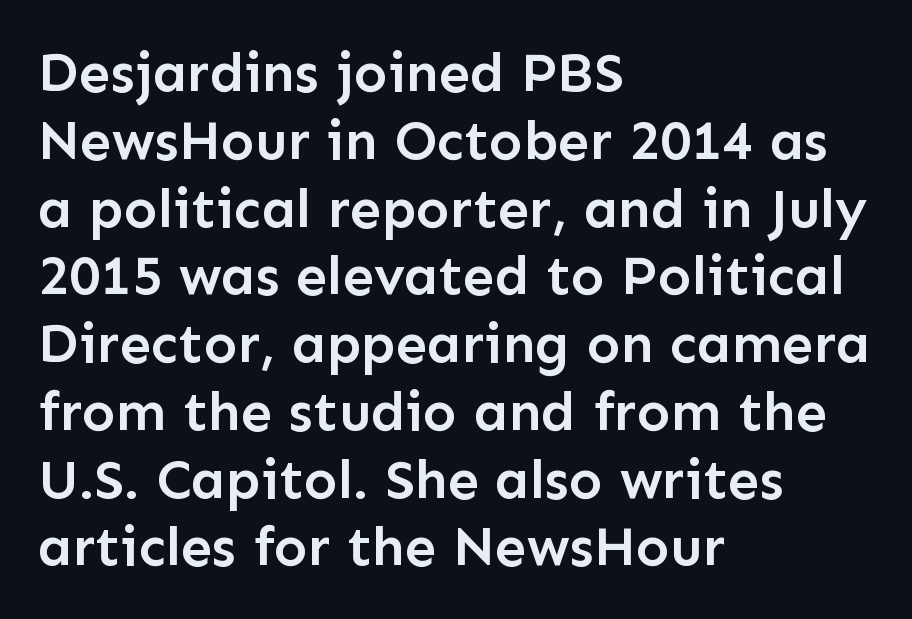
{"serif": "no", "italic": "no", "bold": "semi", "weight": "semibold", "width": "normal", "stroke_contrast": "low", "x_height": "medium", "monospaced": "no", "underline": "no", "align": "left", "line_spacing_ratio": 1.21, "letter_spacing": "normal", "letter_spacing_em": 0.0, "glyph_px": 56}
